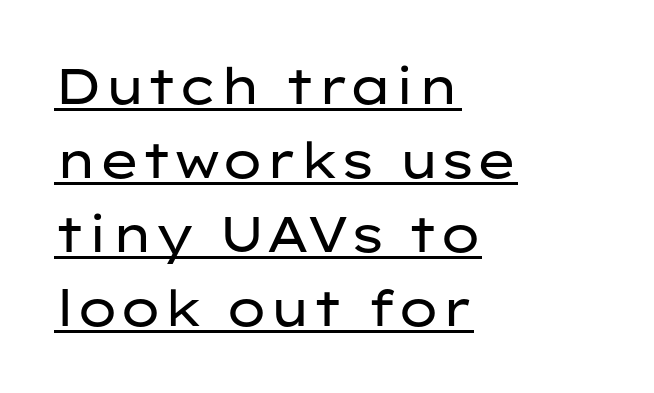
{"serif": "no", "italic": "no", "bold": "no", "weight": "regular", "width": "wide", "stroke_contrast": "low", "x_height": "medium", "monospaced": "no", "underline": "yes", "align": "left", "line_spacing": "normal", "line_spacing_ratio": 1.48, "letter_spacing": "normal", "letter_spacing_em": 0.0, "glyph_px": 50}
